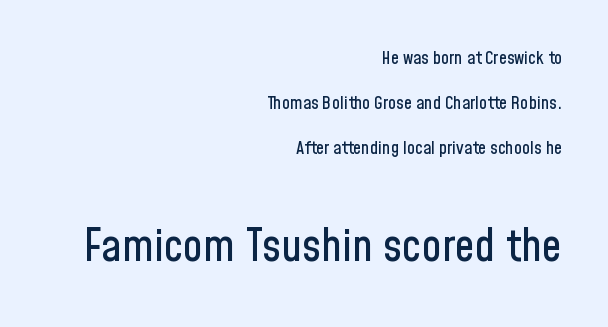
{"serif": "no", "italic": "no", "width": "condensed", "stroke_contrast": "low", "x_height": "medium", "monospaced": "no", "underline": "no", "align": "right", "line_spacing": "loose", "line_spacing_ratio": 2.49, "letter_spacing": "normal", "letter_spacing_em": 0.0, "larger_block": "second", "size_ratio": 2.5, "glyph_px": 45}
